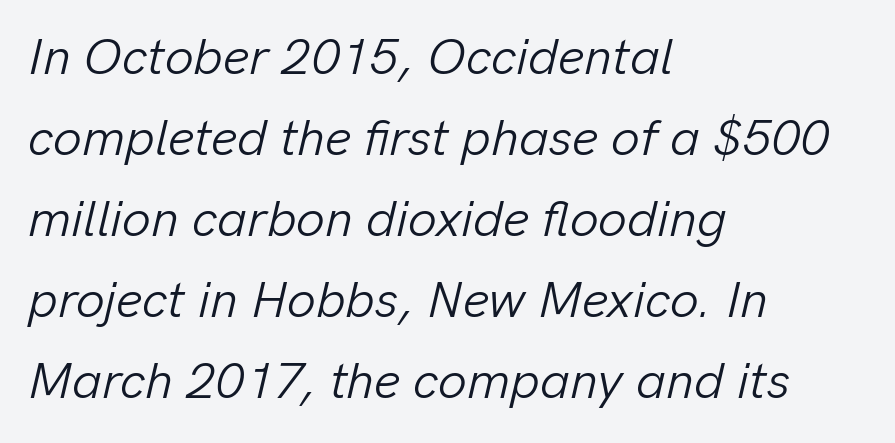
The axis of the letterforms is tilted away from vertical. Students, note that the glyphs here touch the page at normal intervals. Proportional: the letters do not fall into vertical columns. Counters stay open thanks to moderate or lighter strokes. Just letters on the line, the space beneath them empty.
